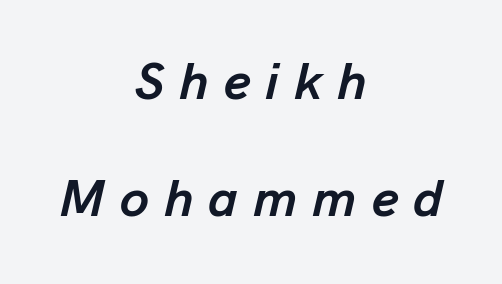
{"italic": "yes", "lean": "right", "slant_degrees": 13, "bold": "yes", "weight": "semibold", "width": "normal", "stroke_contrast": "low", "x_height": "medium", "monospaced": "no", "underline": "no", "align": "center", "line_spacing": "loose", "line_spacing_ratio": 2.25, "letter_spacing": "wide", "letter_spacing_em": 0.29, "glyph_px": 52}
